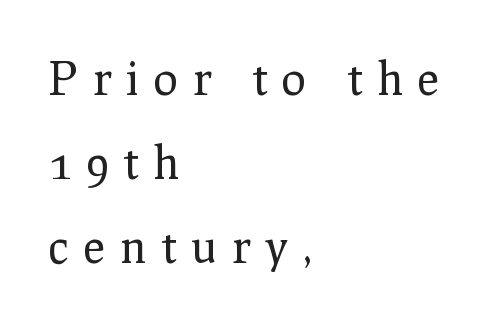
The image shows 45 px regular-weight serif type, upright; set left-aligned, line spacing 1.87x, unusually wide letter spacing (+0.34 em), not underlined; low stroke contrast and a medium x-height.
